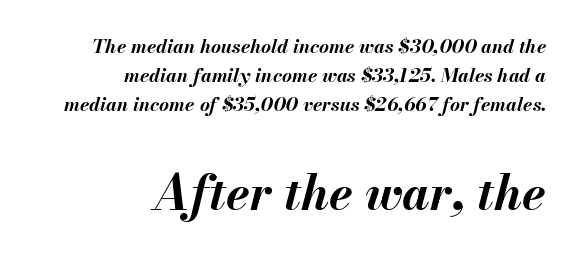
The image shows 48 px bold type, italic (leaning right); set right-aligned, normal line spacing (1.52x), normal letter spacing, not underlined; the second (bottom) block is 2.53x larger; medium stroke contrast and a small x-height.
